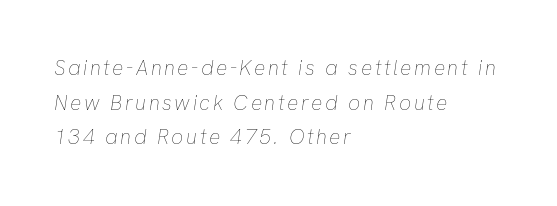
The image shows 21 px text type, italic (leaning right); set left-aligned, normal line spacing (1.65x), not underlined.
